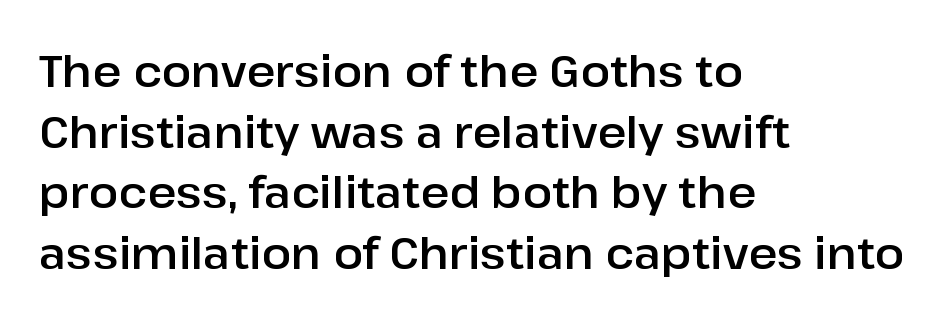
Leading matches the norm, producing a regular column. Every character sits straight up, as roman type does. The characters display no serif detailing; their extremities are plain. Underlining? Definitely not there.
